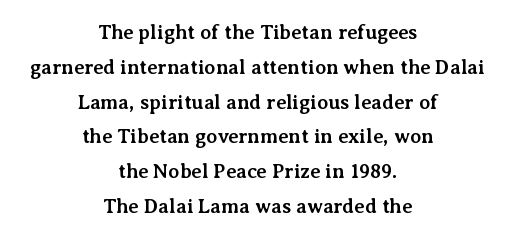
{"italic": "no", "bold": "yes", "underline": "no", "align": "center", "line_spacing_ratio": 1.74, "letter_spacing": "normal", "letter_spacing_em": 0.0, "glyph_px": 20}
